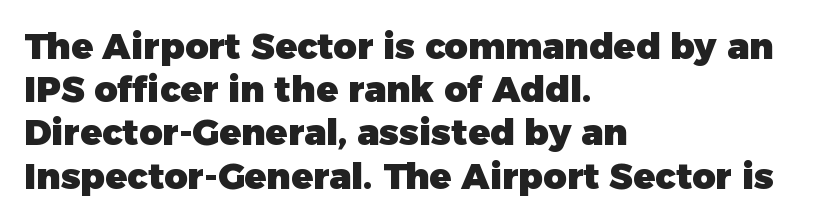
The image shows 36 px heavy sans-serif type, upright; set left-aligned, line spacing 1.2x, normal letter spacing, not underlined; low stroke contrast and a medium x-height.
